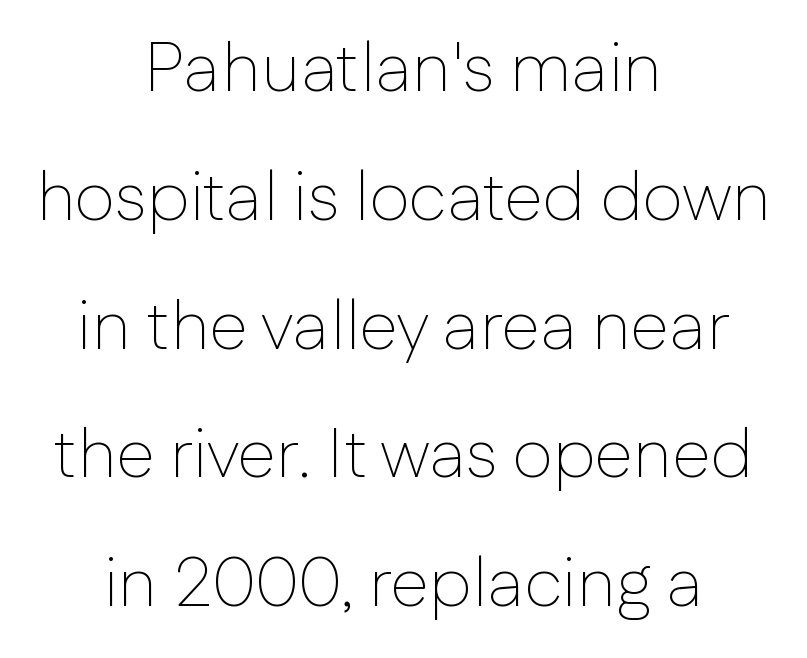
The image shows 70 px thin sans-serif type, upright; set centered, line spacing 1.84x, normal letter spacing, not underlined; low stroke contrast and a medium x-height.
